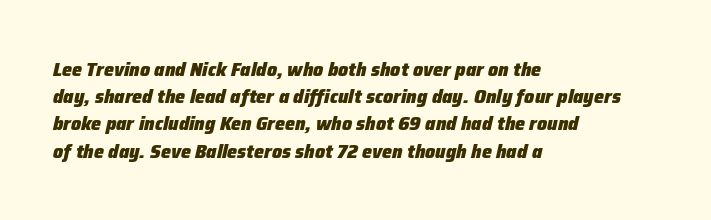
Where is the straight margin? On the left. The foot of each line stays bare and open. The line-height multiplier appears to be the usual default. The text carries the slant typical of an italic or oblique font.
